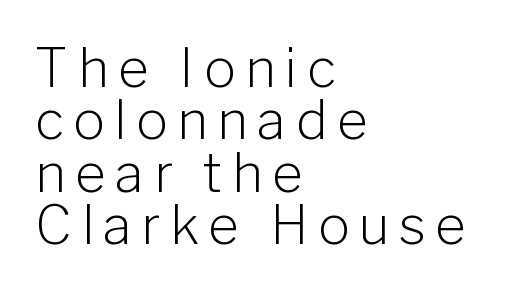
{"serif": "no", "italic": "no", "bold": "no", "weight": "light", "width": "normal", "stroke_contrast": "low", "x_height": "medium", "monospaced": "no", "underline": "no", "align": "left", "line_spacing": "tight", "line_spacing_ratio": 0.99, "glyph_px": 53}
